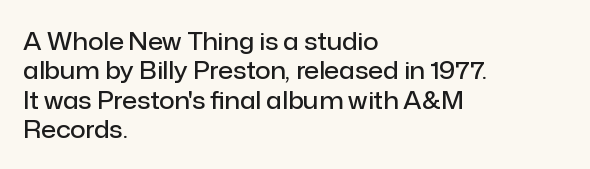
The image shows 24 px text type, upright; set left-aligned, line spacing 1.22x, normal letter spacing, not underlined.
